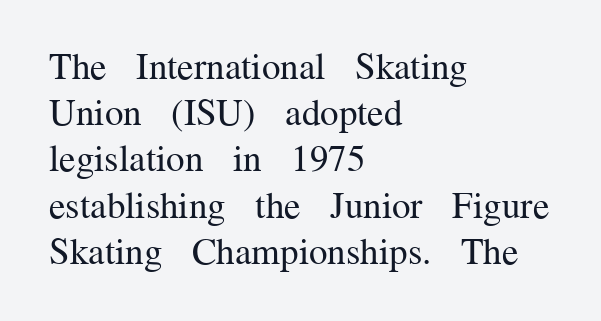
{"serif": "yes", "italic": "no", "bold": "no", "weight": "regular", "width": "normal", "stroke_contrast": "medium", "x_height": "medium", "monospaced": "no", "underline": "no", "align": "left", "line_spacing": "normal", "line_spacing_ratio": 1.25, "letter_spacing": "normal", "letter_spacing_em": 0.0, "glyph_px": 37}
